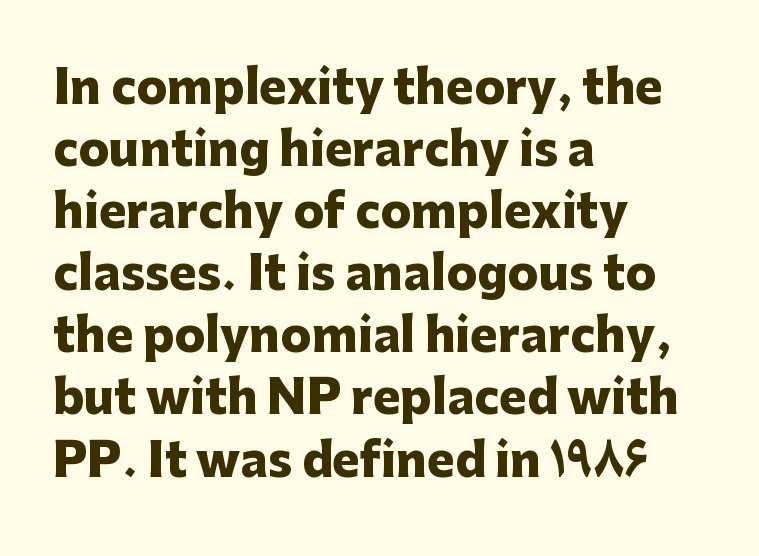
{"serif": "no", "italic": "no", "bold": "yes", "weight": "heavy", "width": "normal", "stroke_contrast": "low", "x_height": "medium", "monospaced": "no", "underline": "no", "align": "left", "line_spacing": "normal", "line_spacing_ratio": 1.35, "letter_spacing": "normal", "letter_spacing_em": 0.0, "glyph_px": 46}
